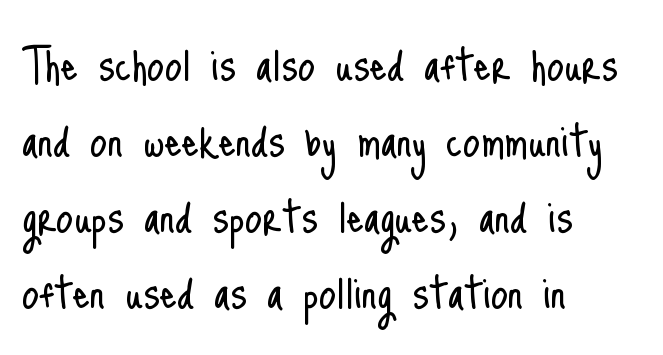
{"serif": "no", "italic": "no", "bold": "no", "weight": "light", "width": "condensed", "stroke_contrast": "low", "x_height": "small", "monospaced": "no", "underline": "no", "align": "left", "line_spacing": "normal", "line_spacing_ratio": 1.41, "letter_spacing": "normal", "letter_spacing_em": 0.0, "glyph_px": 54}
